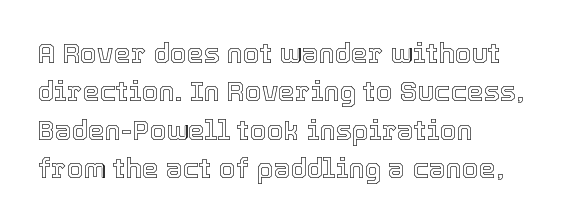
The image shows 27 px text type, upright; set left-aligned, normal line spacing (1.42x), normal letter spacing, not underlined.
